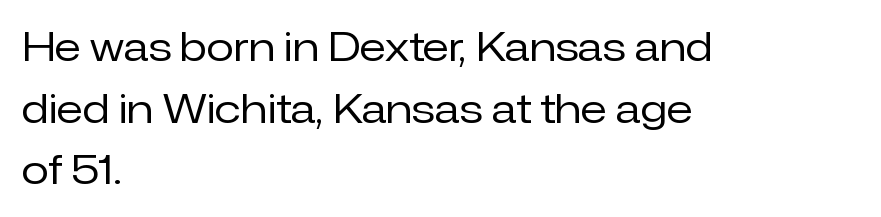
Q: Is the text bold? A: No.
Q: Is the text italic (slanted)? A: No, it is upright.
Q: Is the typeface a serif or a sans-serif typeface? A: Sans-serif.
Q: Is the text underlined? A: No.
Q: How is the paragraph aligned? A: Left-aligned.
Q: Is the spacing between letters normal or unusually wide? A: Normal.
Q: Is the spacing between lines tight, normal or loose? A: Normal.
Q: Width (condensed, normal, or wide)? A: Normal.
Q: Stroke contrast? A: Low.
Q: x-height? A: Medium.
Q: Monospaced? A: No.
